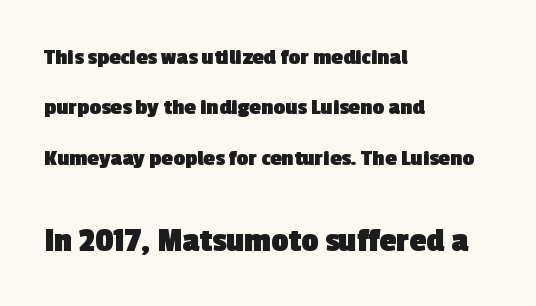
The image shows 34 px heavy sans-serif type; set left-aligned, loose line spacing (2.19x), normal letter spacing, not underlined; the second (bottom) block is 1.48x larger; a medium x-height.
